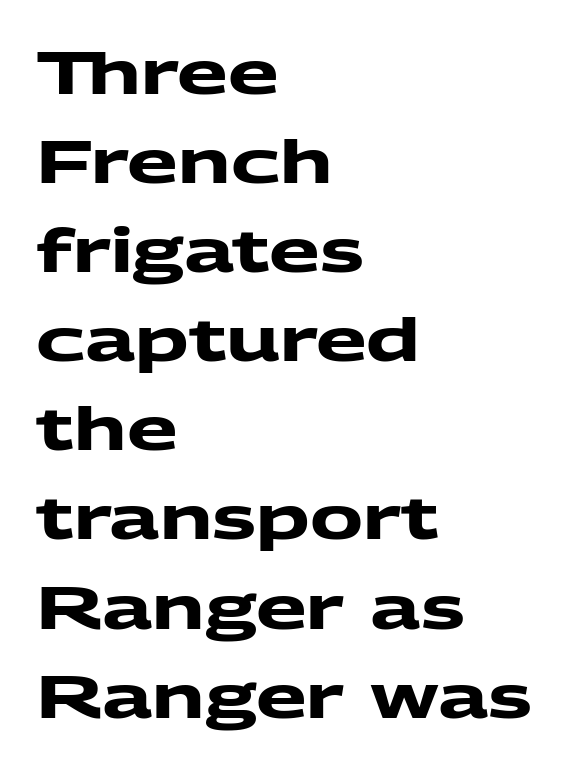
Q: Is the text bold? A: Yes.
Q: Is the typeface a serif or a sans-serif typeface? A: Sans-serif.
Q: Is the text underlined? A: No.
Q: How is the paragraph aligned? A: Left-aligned.
Q: Is the spacing between letters normal or unusually wide? A: Normal.
Q: Is the spacing between lines tight, normal or loose? A: Normal.
Q: Width (condensed, normal, or wide)? A: Wide.
Q: Stroke contrast? A: Medium.
Q: x-height? A: Medium.
Q: Monospaced? A: No.
